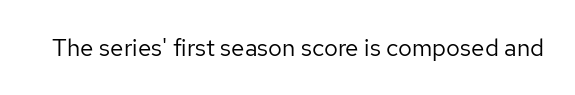
{"italic": "no", "bold": "no", "underline": "no", "letter_spacing": "normal", "letter_spacing_em": 0.0, "glyph_px": 24}
